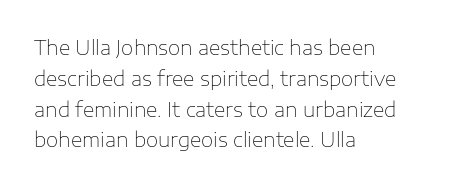
The image shows 20 px text type, upright; set left-aligned, normal line spacing (1.54x), normal letter spacing, not underlined.
